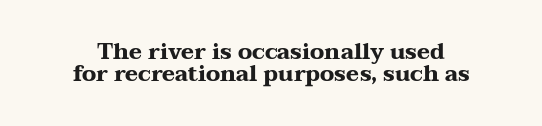
The image shows 22 px bold type, upright; set centered, tight line spacing (1.0x), normal letter spacing, not underlined.
